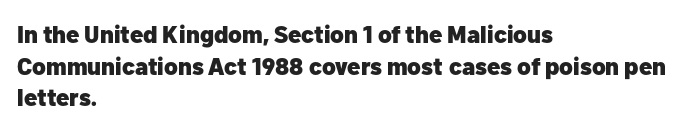
Honestly, the letter spacing is just normal — you wouldn't notice it. One glance says typical: line gaps are just what's usual. These lines stack with their left ends in a neat column. The type sits square on the baseline with zero lean. Descender tails drop into unmarked territory. How heavy is the stroke? Heavy — this is a bold.
